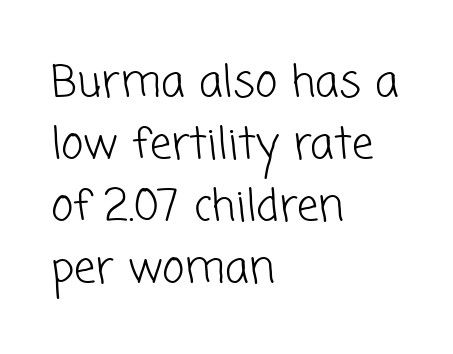
The image shows 43 px light sans-serif type; set left-aligned, normal line spacing (1.44x), normal letter spacing, not underlined; low stroke contrast and a medium x-height.
